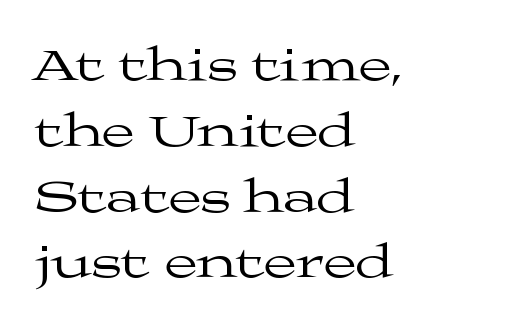
The image shows 48 px regular-weight, wide serif type, upright; set left-aligned, normal line spacing (1.37x), normal letter spacing, not underlined; medium stroke contrast and a medium x-height.
